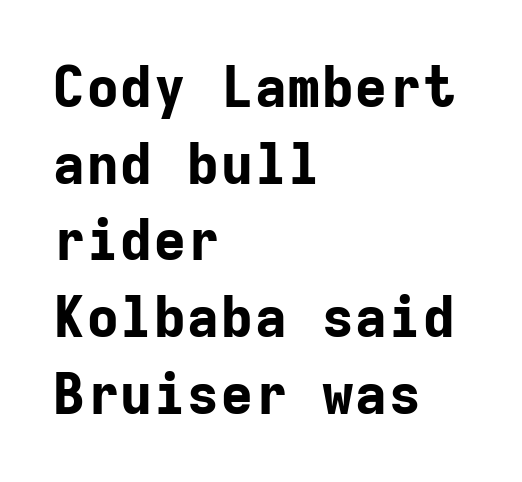
The glyphs are unaccompanied by any horizontal stroke below them. I'd describe the lettering as bold — thick and assertive. The face used here is monospaced, like something from a code editor. This rendering uses left alignment, leaving the right contour irregular. What stands out about the letter spacing? Nothing — it is the standard amount.
